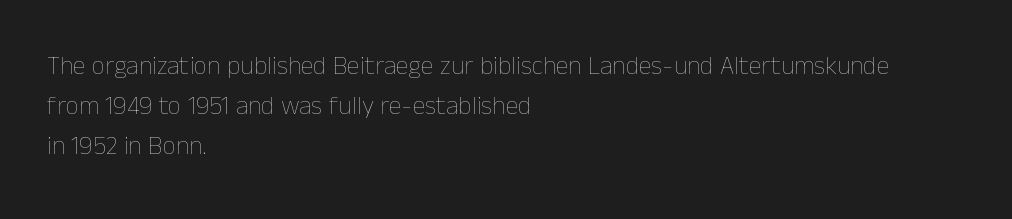
The image shows 26 px text type, upright; set left-aligned, normal line spacing (1.53x), normal letter spacing, not underlined.
